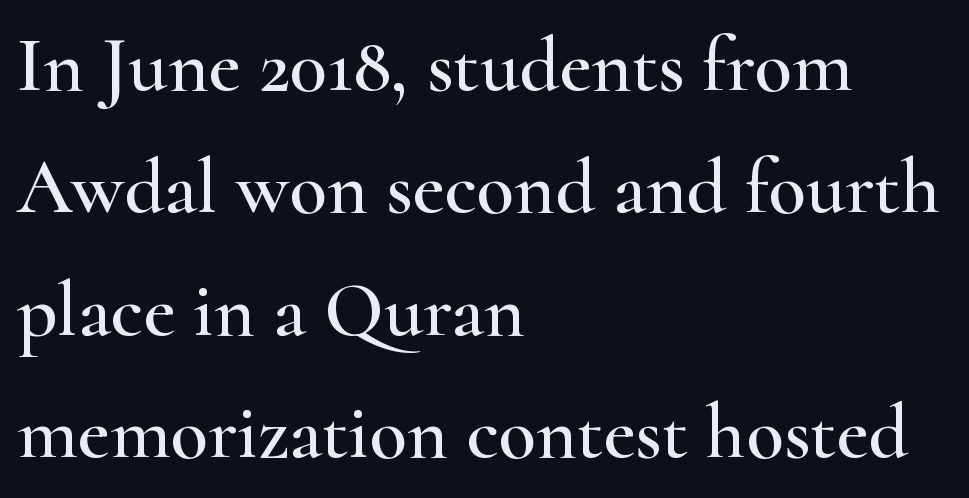
The image shows 78 px wide serif type, upright; set left-aligned, normal line spacing (1.57x), normal letter spacing, not underlined; high stroke contrast and a small x-height.
